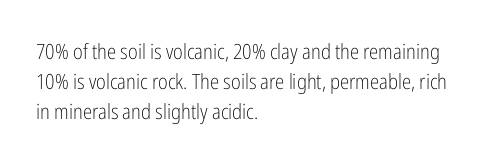
{"italic": "no", "bold": "no", "underline": "no", "align": "left", "line_spacing": "normal", "line_spacing_ratio": 1.43, "letter_spacing": "normal", "letter_spacing_em": 0.0, "glyph_px": 21}
